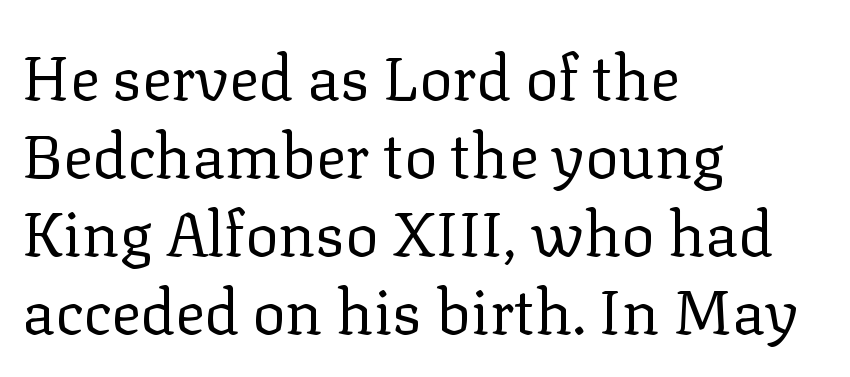
{"serif": "yes", "italic": "no", "bold": "no", "weight": "regular", "width": "normal", "stroke_contrast": "low", "x_height": "medium", "monospaced": "no", "underline": "no", "align": "left", "line_spacing": "normal", "line_spacing_ratio": 1.26, "letter_spacing": "normal", "letter_spacing_em": 0.0, "glyph_px": 62}
